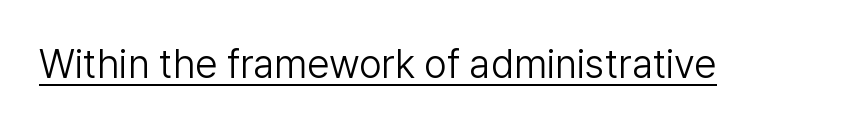
The image shows 40 px light sans-serif type, upright; set normal letter spacing, underlined; low stroke contrast and a medium x-height.
